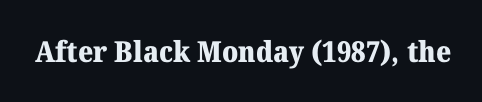
The image shows 29 px heavy serif type, upright; set normal letter spacing, not underlined; medium stroke contrast and a medium x-height.
